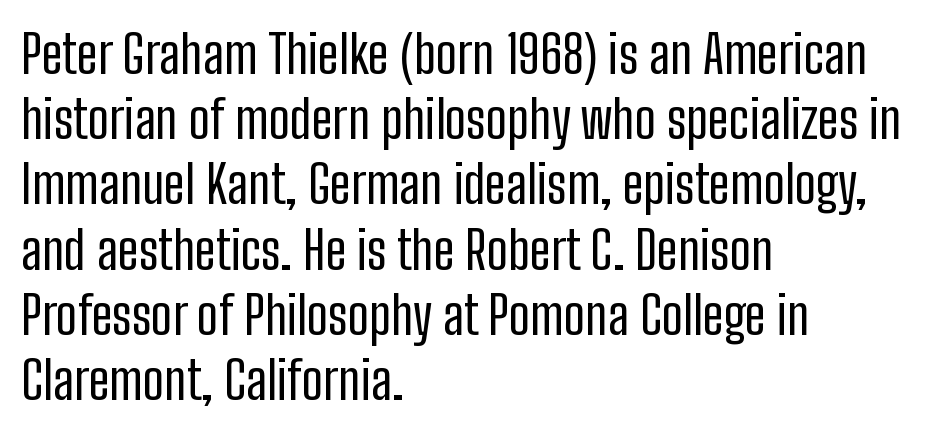
{"serif": "no", "italic": "no", "bold": "no", "weight": "regular", "width": "condensed", "stroke_contrast": "low", "x_height": "medium", "monospaced": "no", "underline": "no", "align": "left", "line_spacing_ratio": 1.23, "letter_spacing": "normal", "letter_spacing_em": 0.0, "glyph_px": 53}
